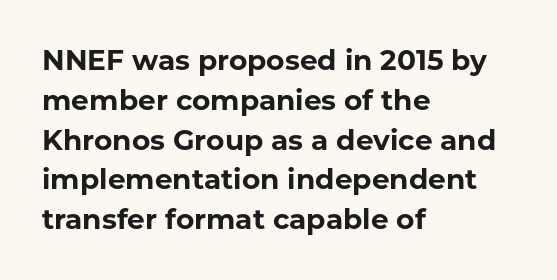
Q: Is the text bold? A: Yes.
Q: Is the text italic (slanted)? A: No, it is upright.
Q: Is the typeface a serif or a sans-serif typeface? A: Sans-serif.
Q: Is the text underlined? A: No.
Q: How is the paragraph aligned? A: Left-aligned.
Q: Is the spacing between letters normal or unusually wide? A: Normal.
Q: Is the spacing between lines tight, normal or loose? A: Normal.
Q: Width (condensed, normal, or wide)? A: Normal.
Q: Stroke contrast? A: Low.
Q: x-height? A: Medium.
Q: Monospaced? A: No.
